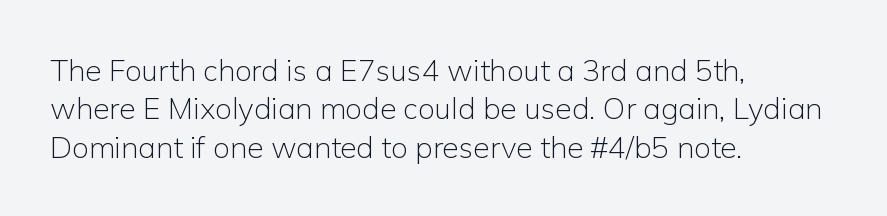
Q: Is the text bold? A: No.
Q: Is the text italic (slanted)? A: No, it is upright.
Q: Is the typeface a serif or a sans-serif typeface? A: Sans-serif.
Q: Is the text underlined? A: No.
Q: How is the paragraph aligned? A: Left-aligned.
Q: Is the spacing between letters normal or unusually wide? A: Normal.
Q: Is the spacing between lines tight, normal or loose? A: Normal.
Q: Width (condensed, normal, or wide)? A: Normal.
Q: Stroke contrast? A: Low.
Q: x-height? A: Medium.
Q: Monospaced? A: No.
